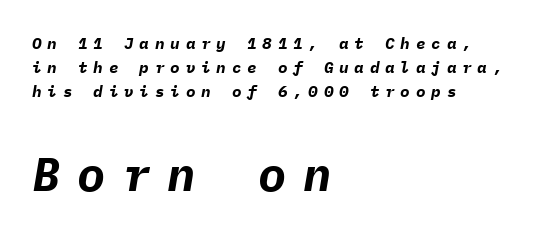
The image shows 47 px bold type, italic (leaning right), monospaced; set left-aligned, normal line spacing (1.5x), unusually wide letter spacing (+0.36 em), not underlined; the second (bottom) block is 2.94x larger; low stroke contrast and a medium x-height.
